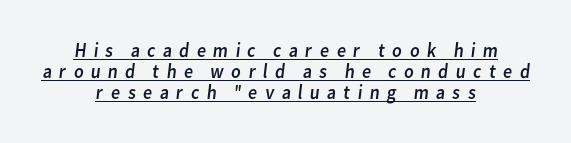
Decoration check: the copy is underlined. The rag falls on both sides of this text block equally. Honestly, the letter spacing is so wide it's the main thing you notice. A quiet, ordinary-to-light weight characterises the typeface.
